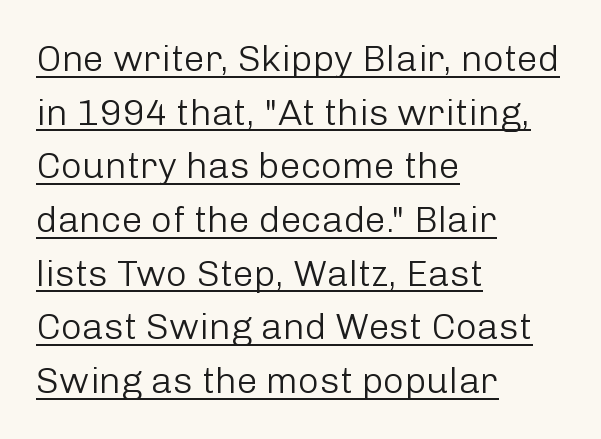
Q: Is the text bold? A: No.
Q: Is the text italic (slanted)? A: No, it is upright.
Q: Is the typeface a serif or a sans-serif typeface? A: Sans-serif.
Q: Is the text underlined? A: Yes.
Q: How is the paragraph aligned? A: Left-aligned.
Q: Is the spacing between letters normal or unusually wide? A: Normal.
Q: Is the spacing between lines tight, normal or loose? A: Normal.
Q: Width (condensed, normal, or wide)? A: Normal.
Q: Stroke contrast? A: Low.
Q: x-height? A: Medium.
Q: Monospaced? A: No.
